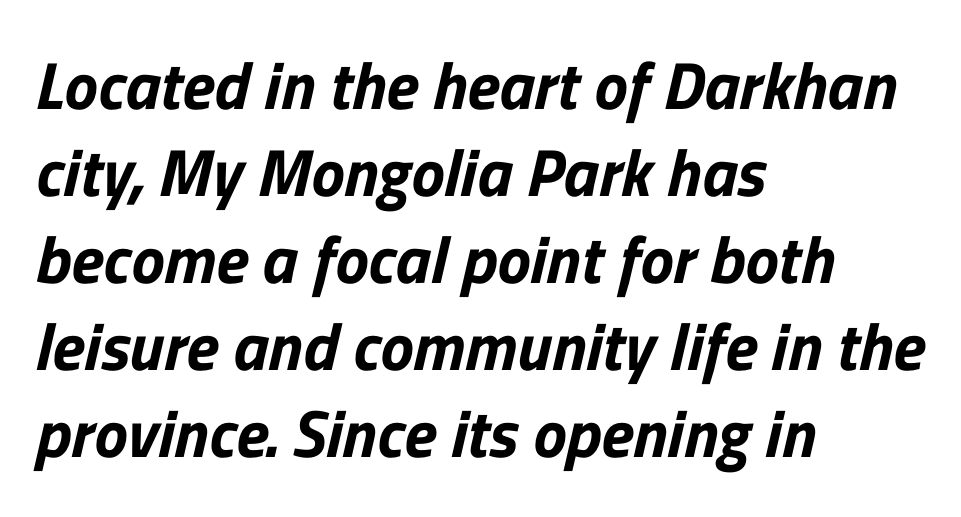
The image shows 67 px sans-serif type; set left-aligned, normal line spacing (1.3x), normal letter spacing, not underlined; low stroke contrast and a medium x-height.
